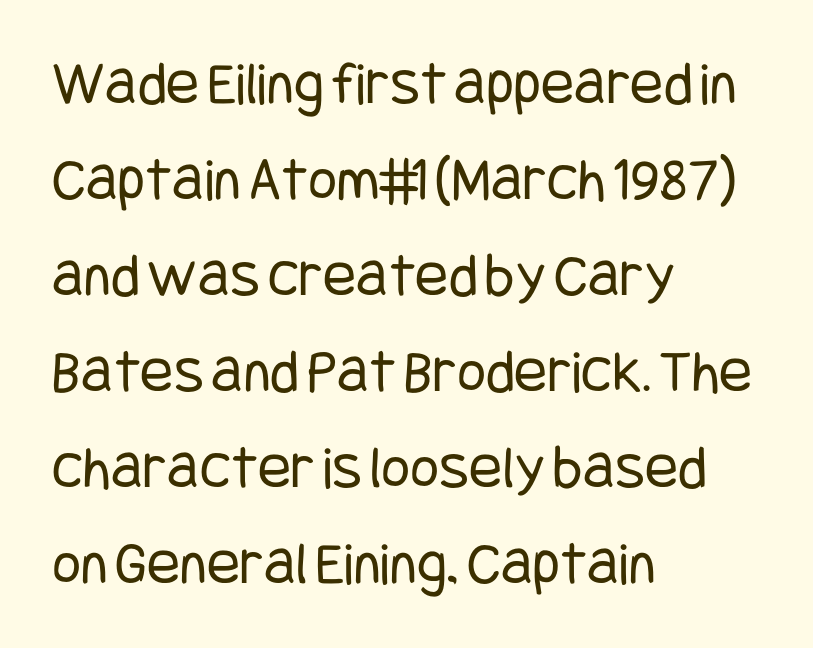
{"serif": "no", "italic": "no", "bold": "no", "weight": "regular", "width": "condensed", "stroke_contrast": "low", "x_height": "large", "underline": "no", "align": "left", "line_spacing": "normal", "line_spacing_ratio": 1.55, "letter_spacing": "normal", "letter_spacing_em": 0.0, "glyph_px": 62}
